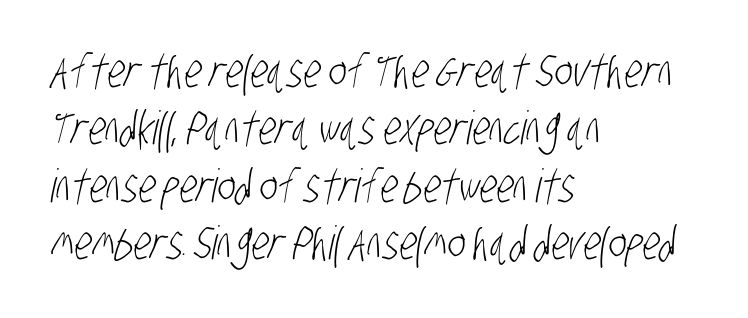
{"serif": "no", "bold": "no", "weight": "light", "width": "condensed", "stroke_contrast": "low", "x_height": "large", "monospaced": "no", "underline": "no", "align": "left", "line_spacing": "normal", "line_spacing_ratio": 1.25, "letter_spacing": "normal", "letter_spacing_em": 0.0, "glyph_px": 46}
